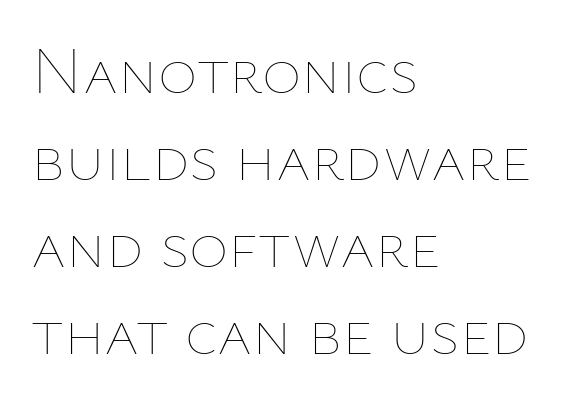
The cut favours lightness, reaching ordinary text weight at its darkest. Honestly, the row spacing looks completely unremarkable. The compositor pushed each line to the left boundary. Varying glyph widths throughout — classic text-font behaviour.
